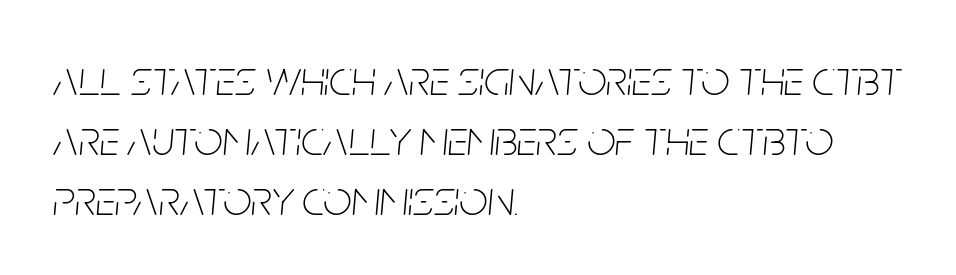
Q: Is the text bold? A: No.
Q: Is the text italic (slanted)? A: Yes, it leans right by about 5 degrees.
Q: Is the text underlined? A: No.
Q: How is the paragraph aligned? A: Left-aligned.
Q: Is the spacing between letters normal or unusually wide? A: Normal.
Q: Width (condensed, normal, or wide)? A: Condensed.
Q: Stroke contrast? A: Low.
Q: x-height? A: Large.
Q: Monospaced? A: No.
